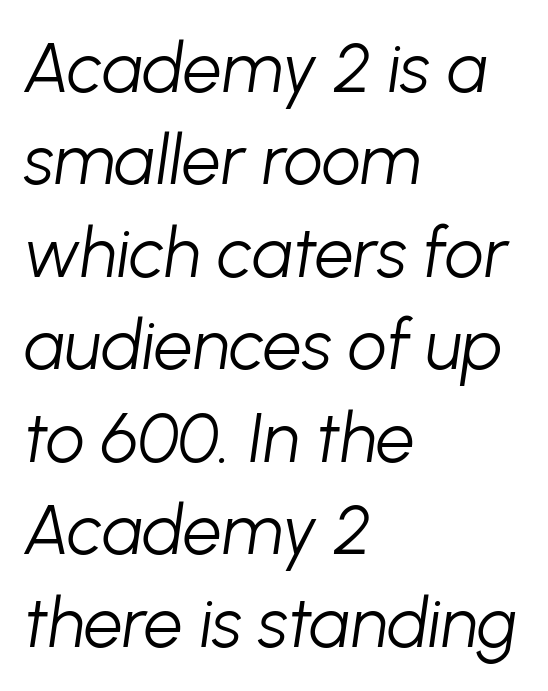
Baseline-to-baseline distance is the conventional proportion of letter height. The glyphs look as if they've been sheared to an angle. Standard letterfit; no display-style spreading of the glyphs. This is not heavy type; no bold has been used. The ragged edge is on the right, which tells us the setting is flush left.
